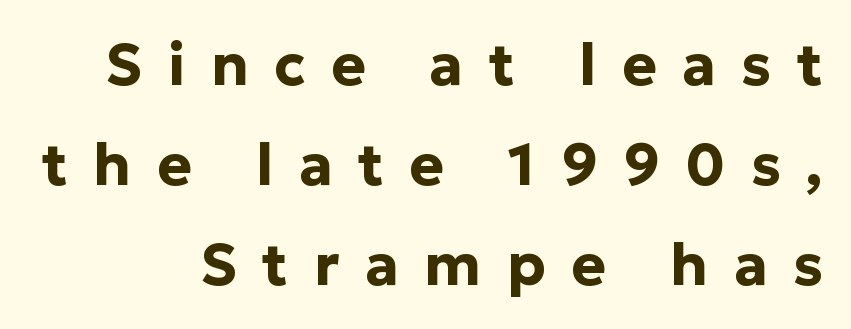
Q: Is the text bold? A: Yes.
Q: Is the text italic (slanted)? A: No, it is upright.
Q: Is the typeface a serif or a sans-serif typeface? A: Sans-serif.
Q: Is the text underlined? A: No.
Q: How is the paragraph aligned? A: Right-aligned.
Q: Is the spacing between letters normal or unusually wide? A: Unusually wide.
Q: Width (condensed, normal, or wide)? A: Normal.
Q: Stroke contrast? A: Low.
Q: x-height? A: Medium.
Q: Monospaced? A: No.
